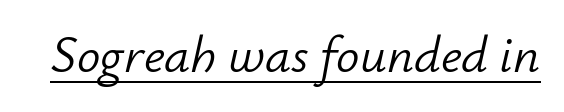
Q: Is the text bold? A: No.
Q: Is the text italic (slanted)? A: Yes, it leans right by about 12 degrees.
Q: Is the text underlined? A: Yes.
Q: Is the spacing between letters normal or unusually wide? A: Normal.
Q: Width (condensed, normal, or wide)? A: Normal.
Q: Stroke contrast? A: Low.
Q: x-height? A: Small.
Q: Monospaced? A: No.
